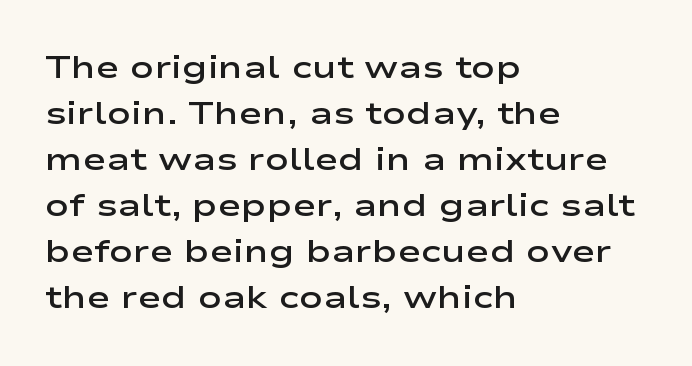
Compared with typical paragraphs, the rows here are spaced about the same. Designer's note — italics off, roman on. The setting favours the left margin, as ordinary paragraphs usually do. How are the letters spaced? Ordinarily, with no added tracking.
